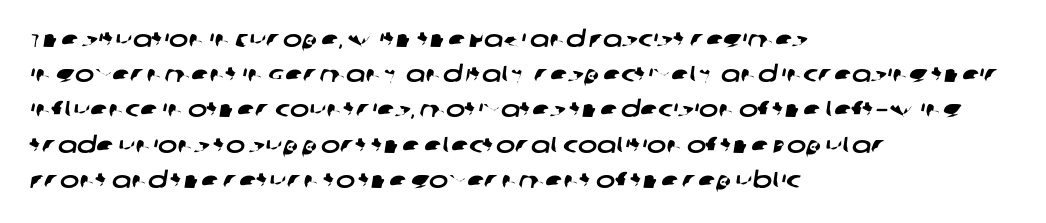
Q: Is the text underlined? A: No.
Q: How is the paragraph aligned? A: Left-aligned.
Q: Is the spacing between letters normal or unusually wide? A: Normal.
Q: Is the spacing between lines tight, normal or loose? A: Normal.
